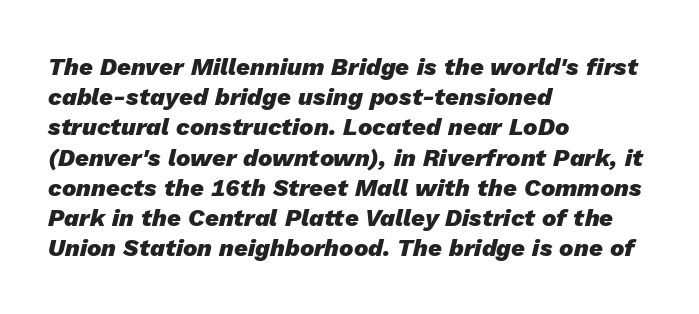
{"italic": "yes", "lean": "right", "slant_degrees": 13, "bold": "yes", "underline": "no", "align": "left", "line_spacing": "normal", "line_spacing_ratio": 1.26, "letter_spacing": "normal", "letter_spacing_em": 0.0, "glyph_px": 24}
